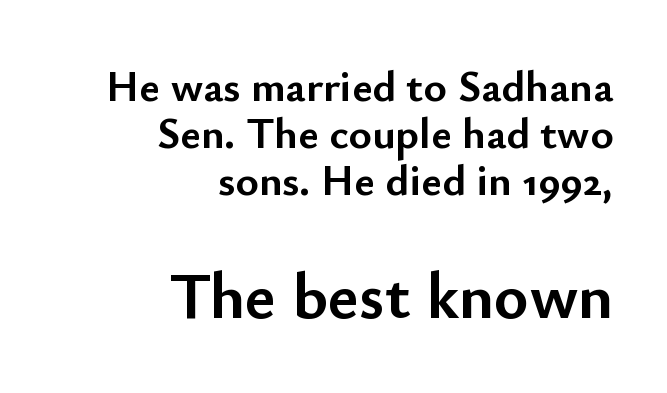
The image shows 66 px semibold sans-serif type, upright; set right-aligned, tight line spacing (1.07x), normal letter spacing, not underlined; the second (bottom) block is 1.5x larger; low stroke contrast and a small x-height.
